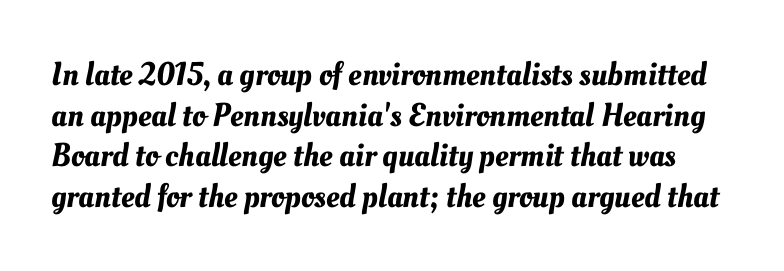
{"width": "normal", "stroke_contrast": "medium", "x_height": "small", "monospaced": "no", "underline": "no", "line_spacing_ratio": 1.23, "letter_spacing": "normal", "letter_spacing_em": 0.0, "glyph_px": 33}
